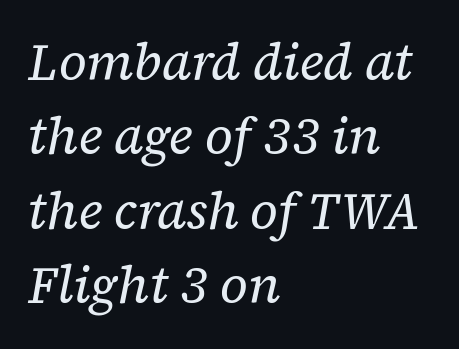
The passage shown is typed in a proportional face where columns would drift. The axis of the letterforms is tilted away from vertical. Stroke terminals: seriffed. Compared with a centered layout, this one pins lines to the left instead. The vertical gap from one line to the next is medium. Vertical stems look standard width or narrower in stroke.
